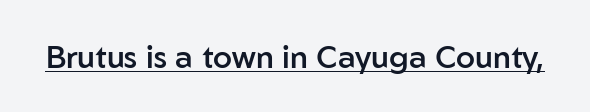
{"serif": "no", "italic": "no", "bold": "semi", "weight": "semibold", "width": "normal", "stroke_contrast": "low", "x_height": "medium", "monospaced": "no", "underline": "yes", "letter_spacing": "normal", "letter_spacing_em": 0.0, "glyph_px": 31}
